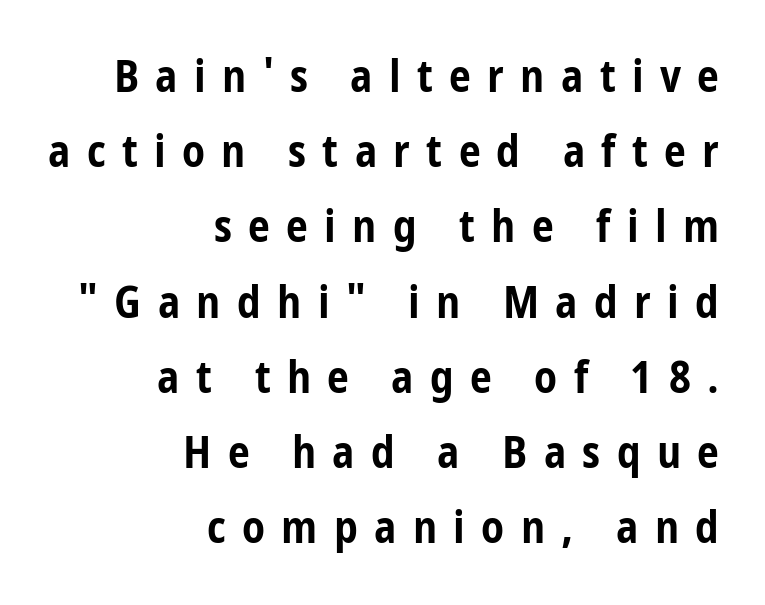
{"serif": "no", "italic": "no", "bold": "yes", "weight": "bold", "width": "condensed", "stroke_contrast": "low", "x_height": "medium", "monospaced": "no", "underline": "no", "align": "right", "line_spacing_ratio": 1.71, "letter_spacing": "wide", "letter_spacing_em": 0.37, "glyph_px": 44}
